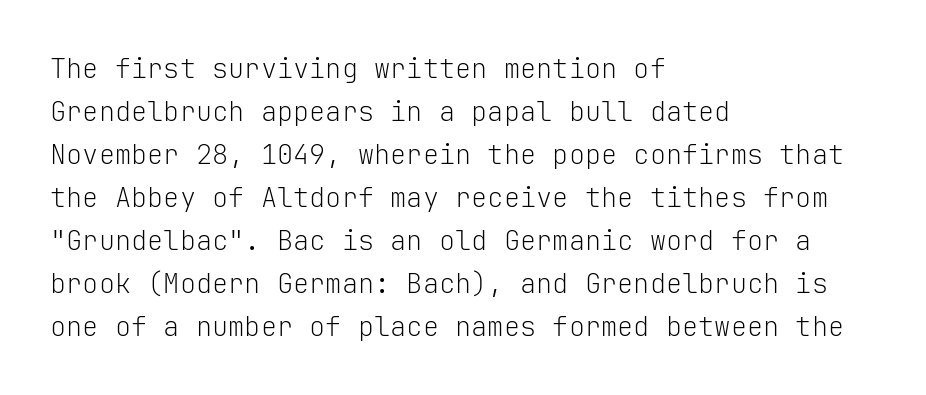
Line beginnings align vertically; line endings do not. Quick note: not italic, upright. No chunkiness to these letters — they're not bold. Default kerning and tracking; the words read as compact shapes.
